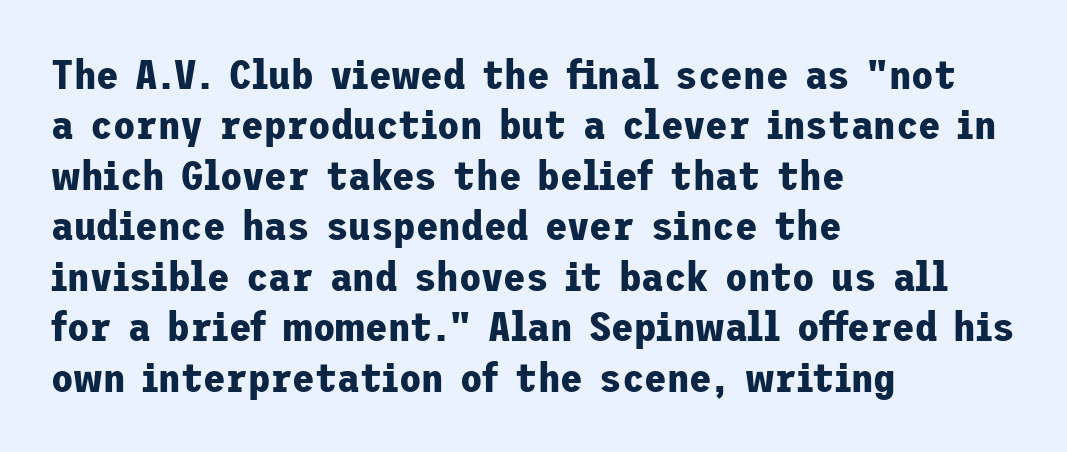
The image shows 41 px bold sans-serif type, upright; set left-aligned, line spacing 1.23x, normal letter spacing, not underlined; low stroke contrast and a medium x-height.
